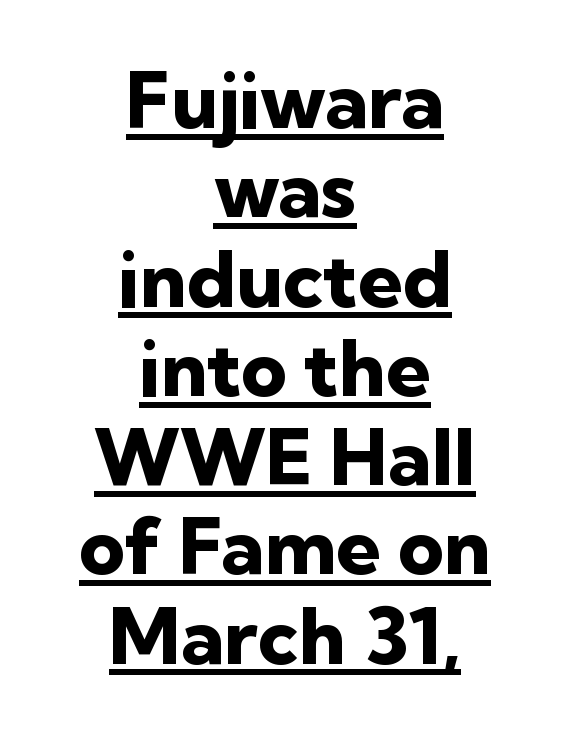
{"serif": "no", "italic": "no", "bold": "yes", "weight": "heavy", "width": "normal", "stroke_contrast": "low", "x_height": "medium", "monospaced": "no", "underline": "yes", "align": "center", "line_spacing": "tight", "line_spacing_ratio": 1.13, "letter_spacing": "normal", "letter_spacing_em": 0.0, "glyph_px": 79}
